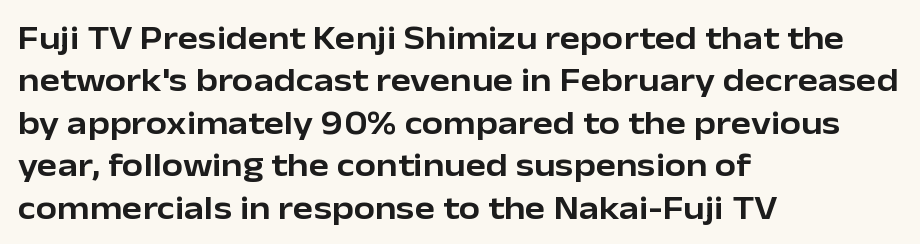
Q: Is the text italic (slanted)? A: No, it is upright.
Q: Is the typeface a serif or a sans-serif typeface? A: Sans-serif.
Q: Is the text underlined? A: No.
Q: How is the paragraph aligned? A: Left-aligned.
Q: Is the spacing between letters normal or unusually wide? A: Normal.
Q: Is the spacing between lines tight, normal or loose? A: Normal.
Q: Width (condensed, normal, or wide)? A: Normal.
Q: Stroke contrast? A: Low.
Q: x-height? A: Medium.
Q: Monospaced? A: No.
